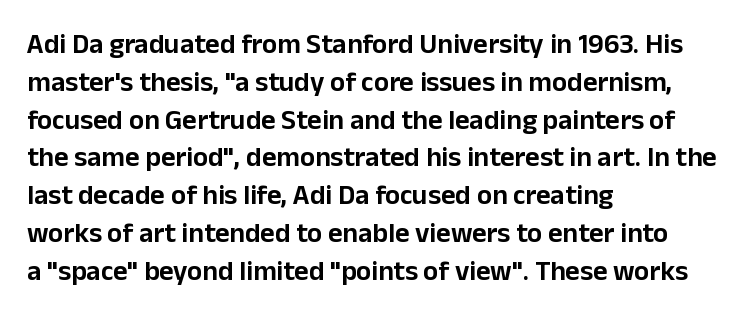
Posture: vertical. Standard letterfit; no display-style spreading of the glyphs. The zone under the glyphs is completely vacant. Each letter keeps its own natural width here, so spacing adapts to shape.
